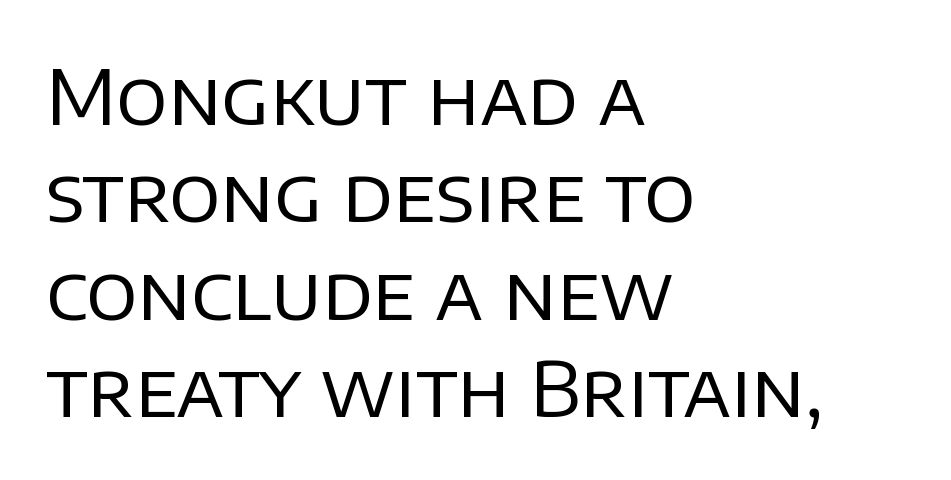
Q: Is the text bold? A: No.
Q: Is the text italic (slanted)? A: No, it is upright.
Q: Is the typeface a serif or a sans-serif typeface? A: Sans-serif.
Q: Is the text underlined? A: No.
Q: How is the paragraph aligned? A: Left-aligned.
Q: Is the spacing between letters normal or unusually wide? A: Normal.
Q: Is the spacing between lines tight, normal or loose? A: Normal.
Q: Width (condensed, normal, or wide)? A: Normal.
Q: Stroke contrast? A: Low.
Q: x-height? A: Large.
Q: Monospaced? A: No.
